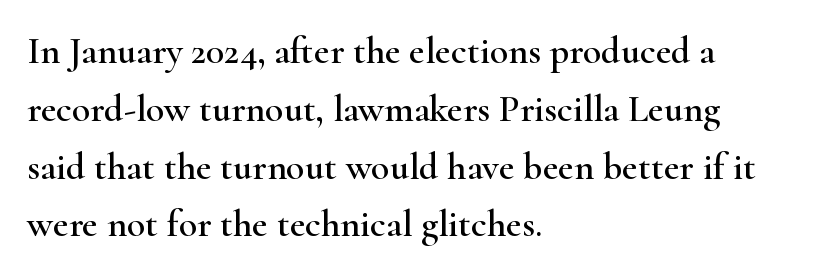
Character widths vary here, with narrow letters taking less room than wide ones. Does the copy run flush right? No — it runs flush left. A clean baseline with only descenders dipping below it. The rendering shows small feet on the letterforms — a serif design. The rows are spaced the way most documents space them.
